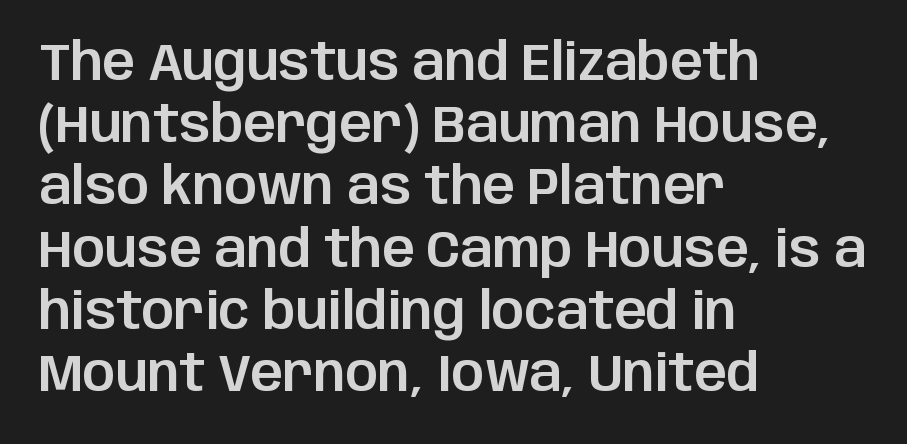
{"serif": "no", "italic": "no", "width": "normal", "stroke_contrast": "low", "x_height": "large", "monospaced": "no", "underline": "no", "align": "left", "line_spacing_ratio": 1.22, "letter_spacing": "normal", "letter_spacing_em": 0.0, "glyph_px": 51}
